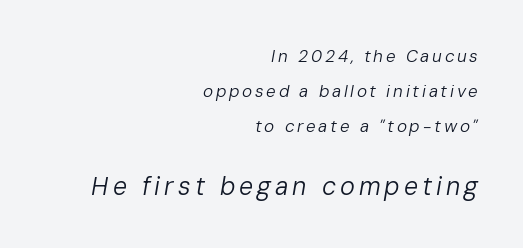
{"italic": "yes", "lean": "right", "slant_degrees": 10, "bold": "no", "underline": "no", "align": "right", "line_spacing": "loose", "line_spacing_ratio": 2.05, "larger_block": "second", "size_ratio": 1.47, "glyph_px": 25}
